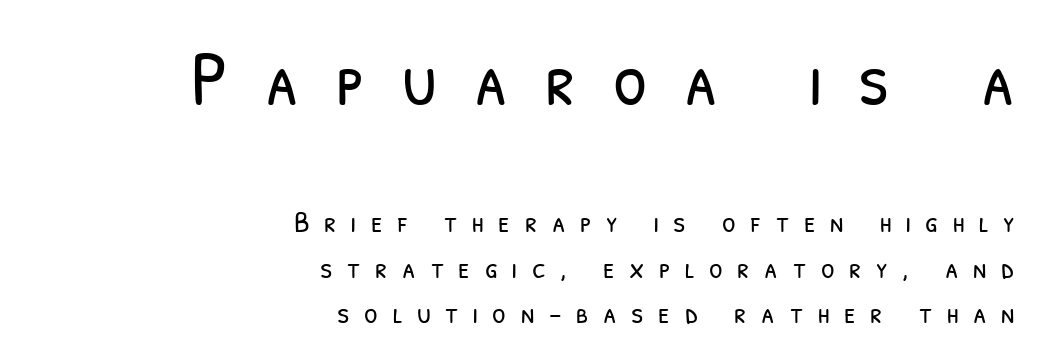
{"serif": "no", "bold": "no", "weight": "light", "width": "condensed", "stroke_contrast": "low", "x_height": "medium", "monospaced": "no", "underline": "no", "align": "right", "line_spacing": "normal", "line_spacing_ratio": 1.46, "letter_spacing": "wide", "letter_spacing_em": 0.47, "larger_block": "first", "size_ratio": 2.52, "glyph_px": 78}
